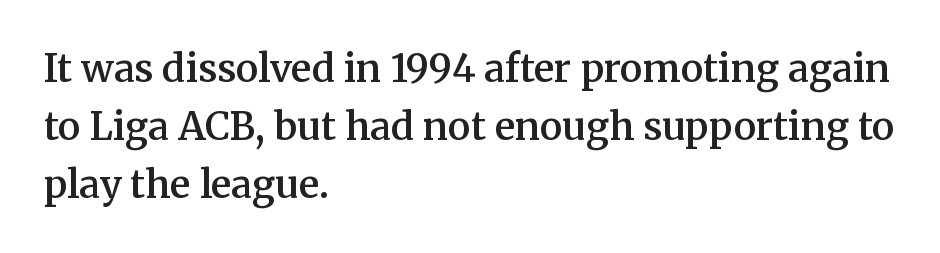
Regular leading. This rendering uses left alignment, leaving the right contour irregular. This is the in-between weight designers call semibold or demi. A bare baseline throughout the passage. Type style note: has serifs.
